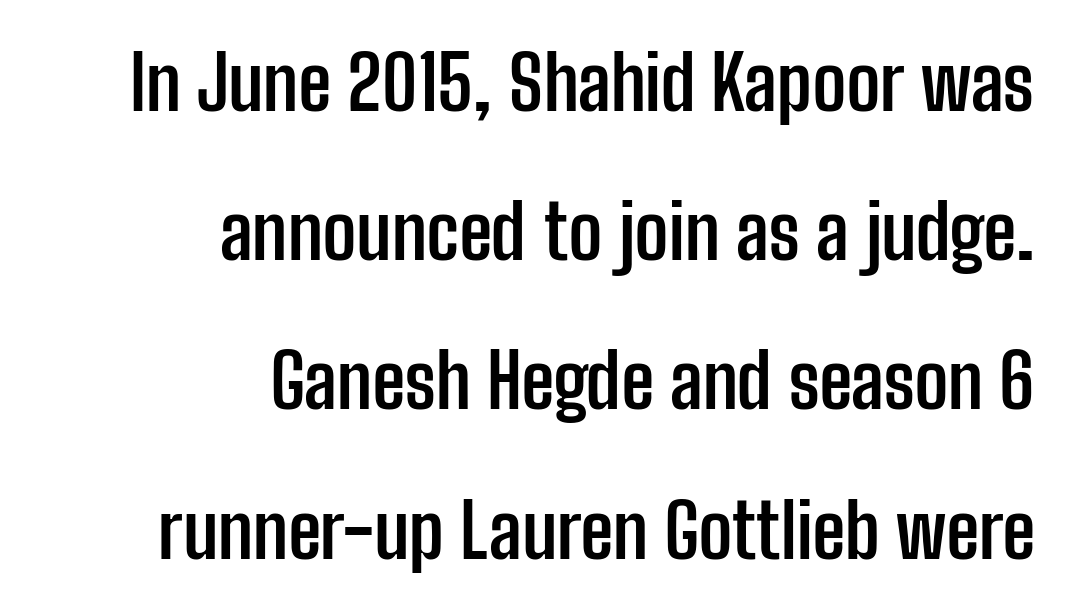
Q: Is the text bold? A: Yes.
Q: Is the text italic (slanted)? A: No, it is upright.
Q: Is the typeface a serif or a sans-serif typeface? A: Sans-serif.
Q: Is the text underlined? A: No.
Q: How is the paragraph aligned? A: Right-aligned.
Q: Is the spacing between letters normal or unusually wide? A: Normal.
Q: Is the spacing between lines tight, normal or loose? A: Loose.
Q: Width (condensed, normal, or wide)? A: Condensed.
Q: Stroke contrast? A: Low.
Q: x-height? A: Medium.
Q: Monospaced? A: No.
